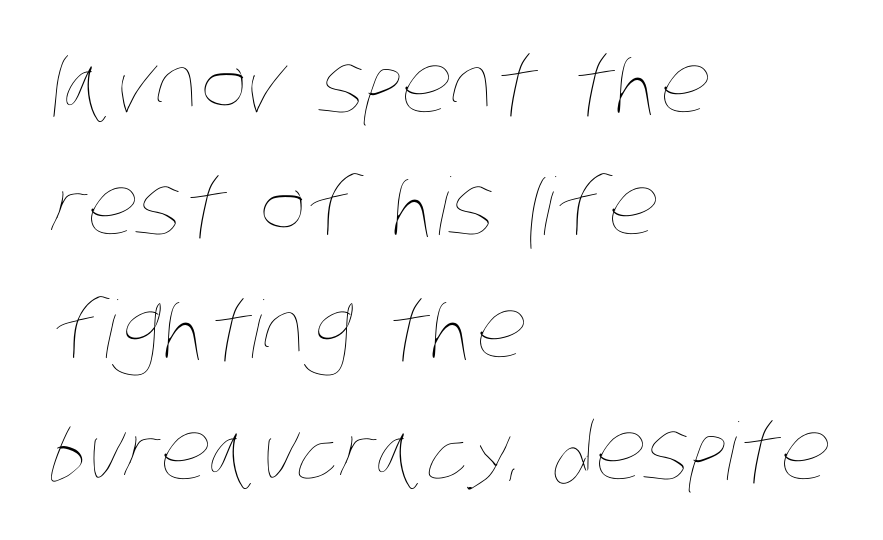
The image shows 79 px thin, condensed type; set left-aligned, normal line spacing (1.55x), normal letter spacing, not underlined; low stroke contrast and a large x-height.
